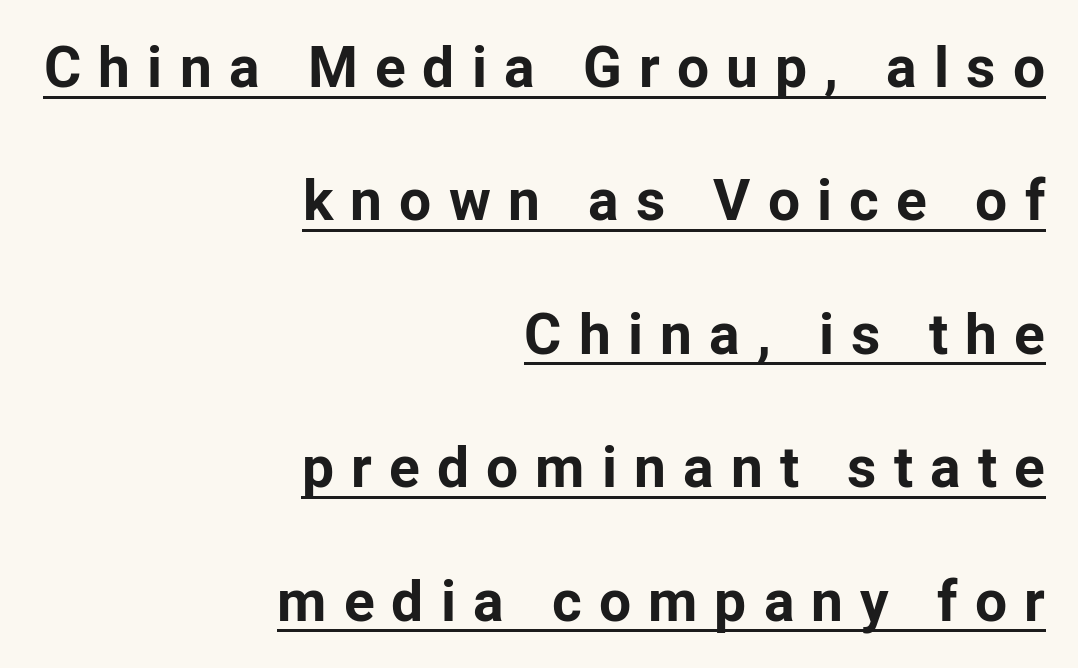
There is plenty of visible air inserted between adjacent glyphs. The passage shown is typeset with a sans-serif family. Varying glyph widths throughout — classic text-font behaviour. The space between consecutive lines is lavish. Like a heading marked for emphasis, these lines bear an underscore.
